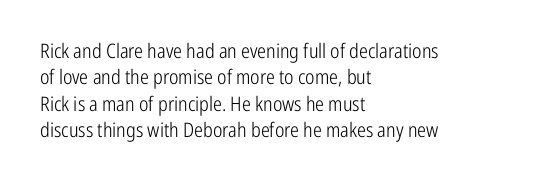
The image shows 20 px text type, upright; set left-aligned, normal line spacing (1.32x), normal letter spacing, not underlined.
